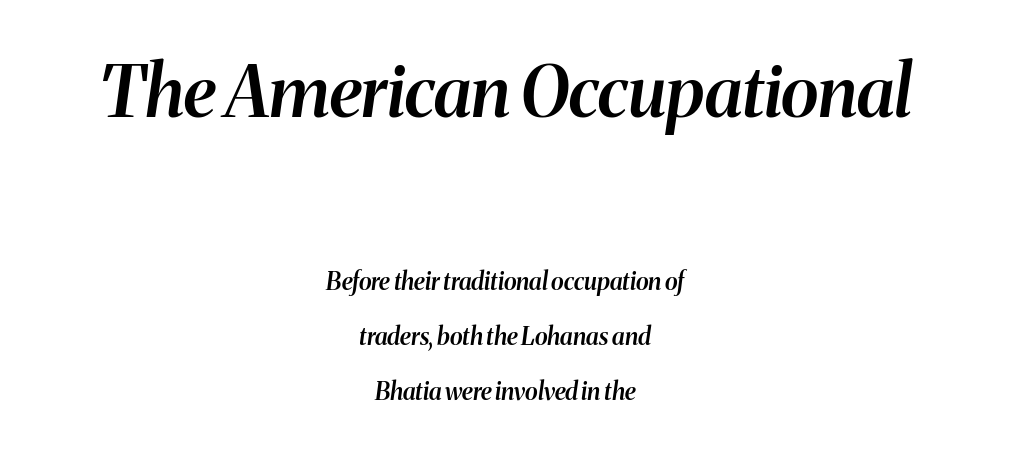
{"italic": "yes", "lean": "right", "slant_degrees": 8, "bold": "semi", "weight": "semibold", "width": "normal", "stroke_contrast": "medium", "x_height": "medium", "monospaced": "no", "underline": "no", "align": "center", "line_spacing": "loose", "line_spacing_ratio": 2.29, "letter_spacing": "normal", "letter_spacing_em": 0.0, "larger_block": "first", "size_ratio": 2.96, "glyph_px": 71}
